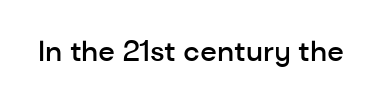
The baseline area is clear. Characters follow at the spacing the type designer built in. The passage shown is semibold, sitting just below true bold. Character widths vary here, with narrow letters taking less room than wide ones. Observe the absence of serifs on each vertical stroke in this sample.
